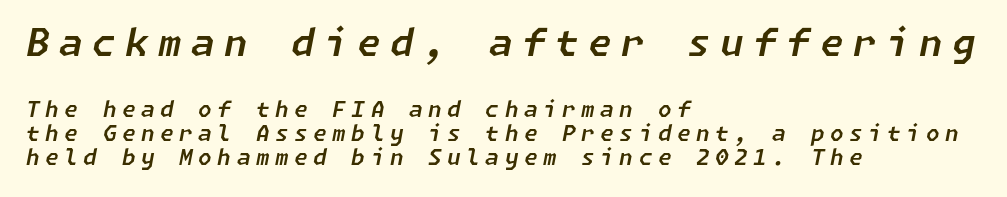
Visually the block forms a straight wall on the left and a jagged coastline on the right. Notice how descenders almost collide with the ascenders below — that's tight leading. The whole block is typeset with a tilt. Check under the words: just untouched page. The rendering shrinks the type as you move from the upper chunk to the lower.
